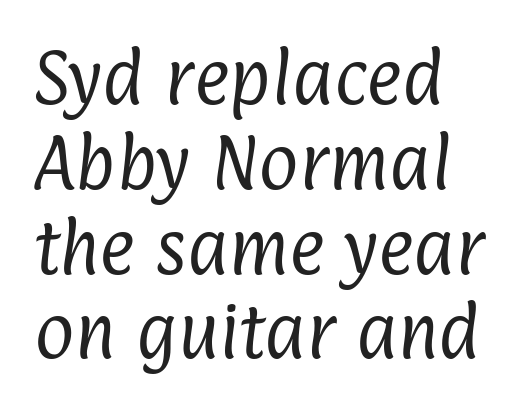
{"serif": "no", "bold": "no", "weight": "regular", "width": "condensed", "stroke_contrast": "low", "x_height": "medium", "monospaced": "no", "underline": "no", "line_spacing": "normal", "line_spacing_ratio": 1.39, "letter_spacing": "normal", "letter_spacing_em": 0.0, "glyph_px": 61}
